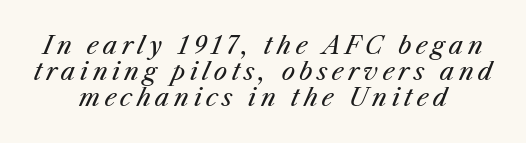
Q: Is the text bold? A: No.
Q: Is the text italic (slanted)? A: Yes, it leans right by about 25 degrees.
Q: Is the text underlined? A: No.
Q: How is the paragraph aligned? A: Centered.
Q: Is the spacing between lines tight, normal or loose? A: Tight.
